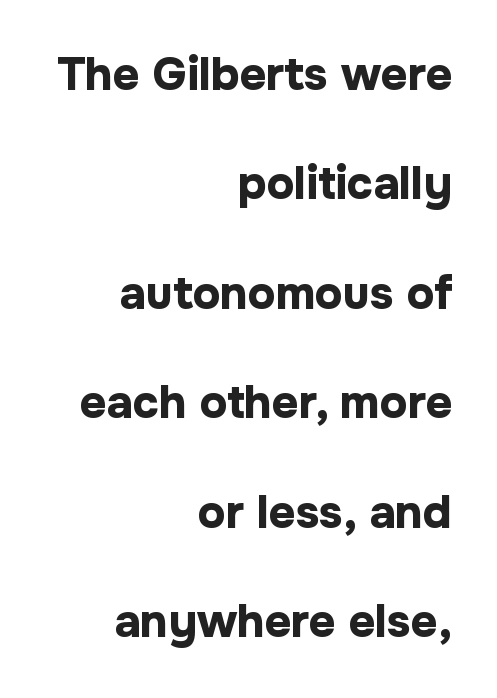
{"serif": "no", "italic": "no", "bold": "yes", "weight": "bold", "width": "normal", "stroke_contrast": "low", "x_height": "medium", "monospaced": "no", "underline": "no", "align": "right", "line_spacing": "loose", "line_spacing_ratio": 2.38, "letter_spacing": "normal", "letter_spacing_em": 0.0, "glyph_px": 46}
